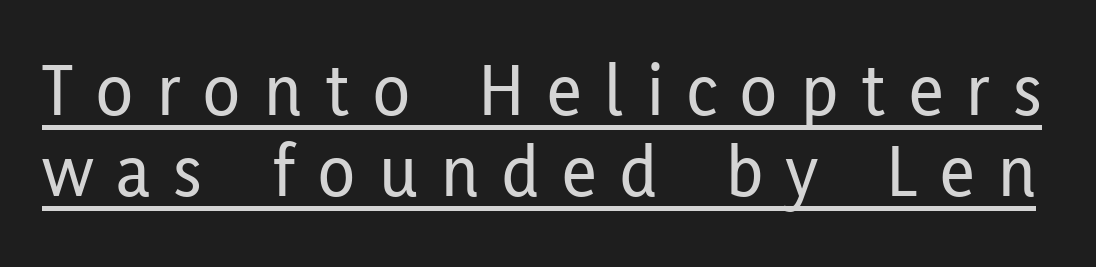
{"serif": "no", "italic": "no", "width": "condensed", "stroke_contrast": "low", "x_height": "medium", "monospaced": "no", "underline": "yes", "line_spacing": "tight", "line_spacing_ratio": 1.06, "letter_spacing": "wide", "letter_spacing_em": 0.31, "glyph_px": 76}
